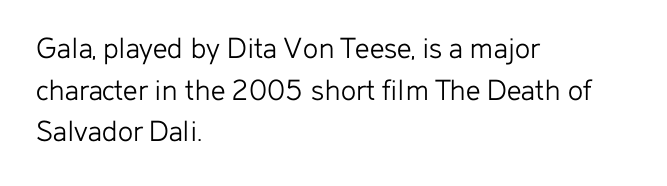
The image shows 32 px light sans-serif type, upright; set left-aligned, normal line spacing (1.3x), normal letter spacing, not underlined; low stroke contrast and a medium x-height.
